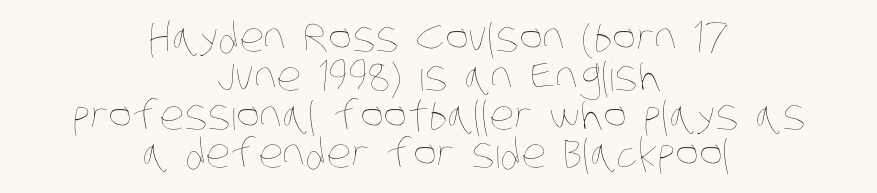
The leading is snug, giving the passage a crowded texture. Tracking here is standard; glyphs follow each other at the usual distance. This sample has the flowing, uneven cadence of proportional lettering. Letters rest on an invisible, unmarked baseline. No chunkiness to these letters — they're not bold.
